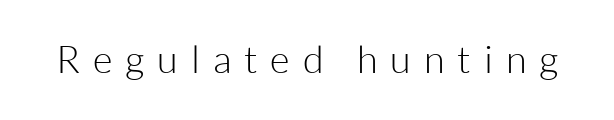
Honestly, the letter spacing is so wide it's the main thing you notice. You could not count columns in this text — the font is proportionally spaced. The glyphs are unaccompanied by any horizontal stroke below them. The letters look calm and open, with moderate or lighter stems. Style check: upright.
